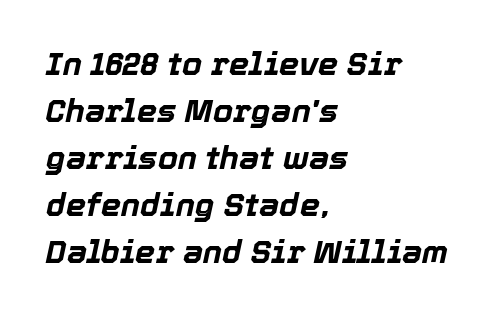
The image shows 32 px bold type, italic (leaning right); set left-aligned, normal line spacing (1.47x), normal letter spacing, not underlined; a medium x-height.
